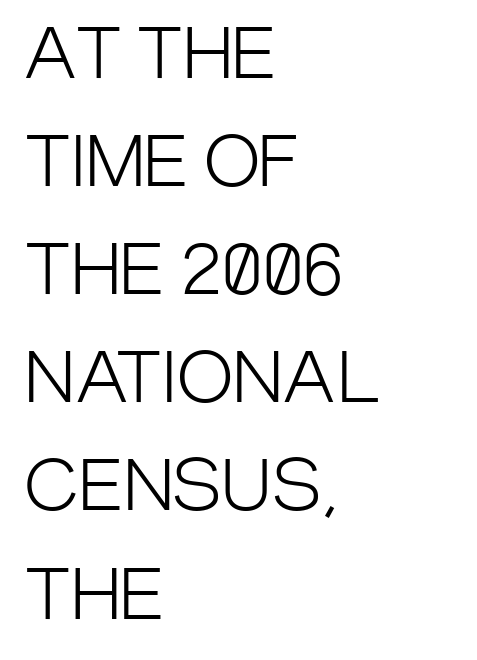
Nothing heavy about these letters — not bold at all. A clean baseline with only descenders dipping below it. These lines are rendered in a variable-pitch font. Horizontally, the lines are justified to the leading edge only. This is sans-serif lettering, the kind often seen on screens and signage.
